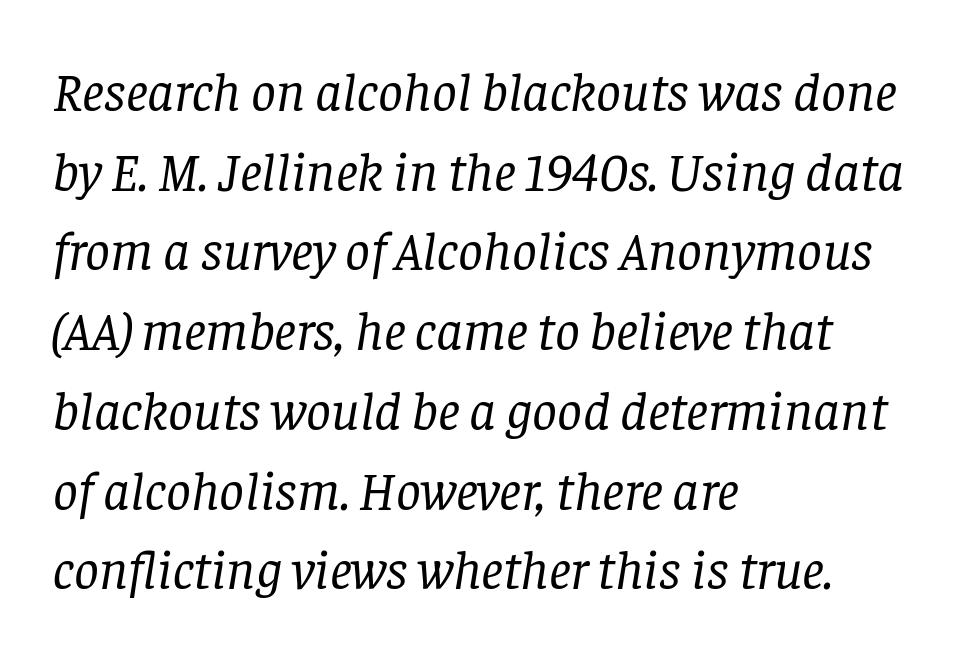
Which margin do the lines hug? The left one — the right edge is uneven. Is this a sans? No — the strokes have serifs. Normally led — the rows are evenly, conventionally spaced. These lines are rendered in a variable-pitch font.
